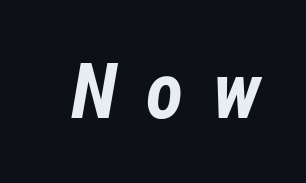
{"italic": "yes", "lean": "right", "slant_degrees": 12, "bold": "yes", "weight": "bold", "width": "condensed", "stroke_contrast": "low", "x_height": "medium", "monospaced": "no", "underline": "no", "letter_spacing": "wide", "letter_spacing_em": 0.38, "glyph_px": 77}
